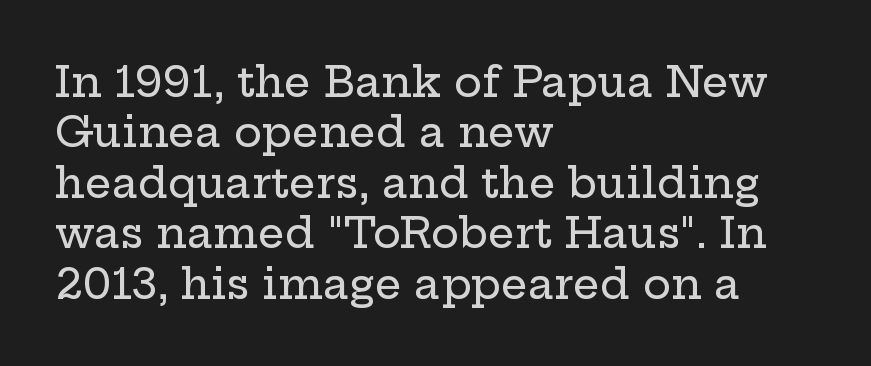
{"serif": "yes", "italic": "no", "width": "wide", "stroke_contrast": "low", "x_height": "medium", "monospaced": "no", "underline": "no", "align": "left", "line_spacing_ratio": 1.2, "letter_spacing": "normal", "letter_spacing_em": 0.0, "glyph_px": 42}
